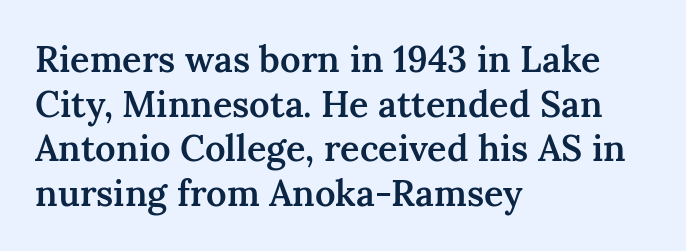
{"serif": "yes", "italic": "no", "bold": "semi", "weight": "semibold", "width": "normal", "stroke_contrast": "medium", "x_height": "medium", "monospaced": "no", "underline": "no", "align": "left", "line_spacing_ratio": 1.24, "letter_spacing": "normal", "letter_spacing_em": 0.0, "glyph_px": 36}
